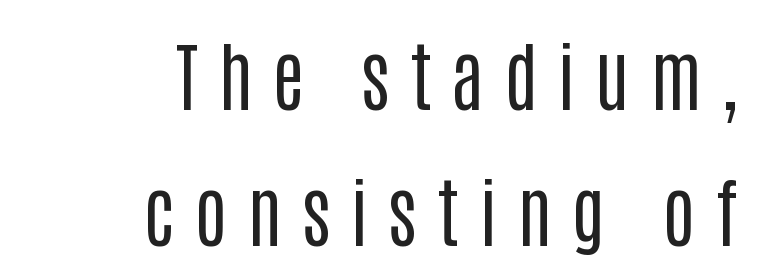
Q: Is the text bold? A: No.
Q: Is the text italic (slanted)? A: No, it is upright.
Q: Is the typeface a serif or a sans-serif typeface? A: Sans-serif.
Q: Is the text underlined? A: No.
Q: How is the paragraph aligned? A: Right-aligned.
Q: Is the spacing between letters normal or unusually wide? A: Unusually wide.
Q: Width (condensed, normal, or wide)? A: Condensed.
Q: Stroke contrast? A: Low.
Q: x-height? A: Large.
Q: Monospaced? A: No.
